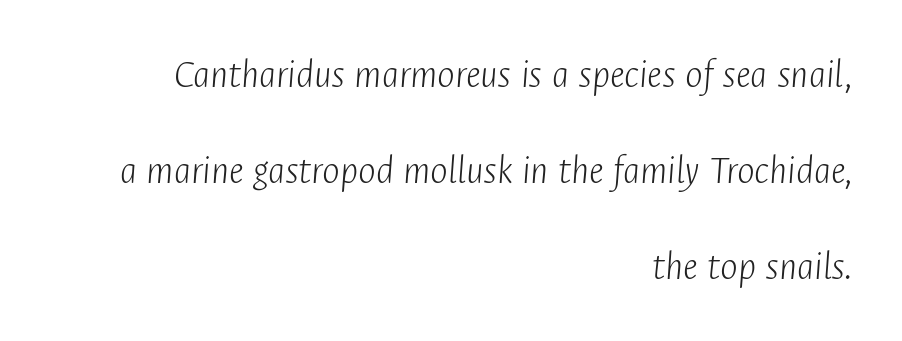
Q: Is the text bold? A: No.
Q: Is the text italic (slanted)? A: Yes, it leans right by about 4 degrees.
Q: Is the text underlined? A: No.
Q: How is the paragraph aligned? A: Right-aligned.
Q: Is the spacing between letters normal or unusually wide? A: Normal.
Q: Is the spacing between lines tight, normal or loose? A: Loose.
Q: Width (condensed, normal, or wide)? A: Condensed.
Q: Stroke contrast? A: Low.
Q: x-height? A: Medium.
Q: Monospaced? A: No.
